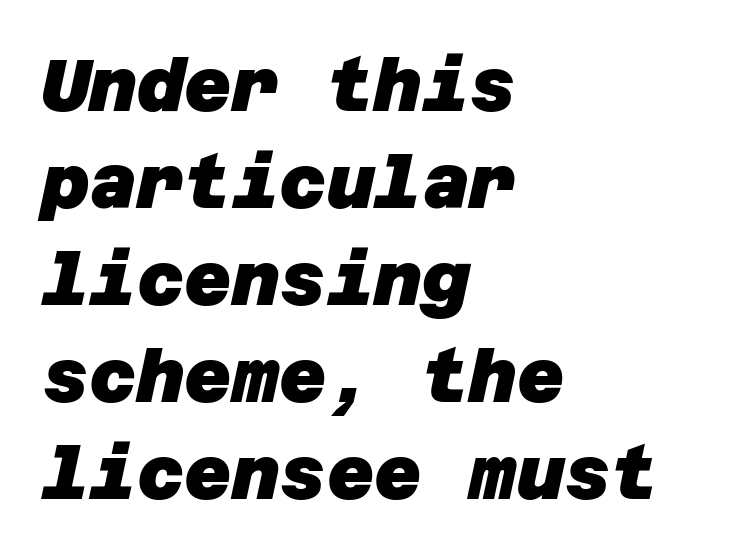
Weight: bold. The line-height multiplier appears to be the usual default. The letterforms sit shoulder to shoulder at normal distance. Just letters on the line, the space beneath them empty.
